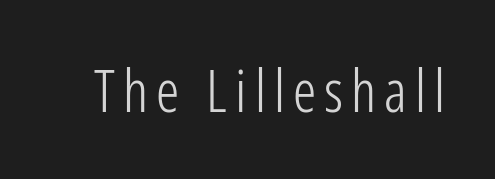
Character widths vary here, with narrow letters taking less room than wide ones. The designer went with a sans here, leaving each stem footless. Summary of weight: not heavy and not bold. Do the letters lean? They stand straight. Check the space under the baseline: it is left empty.
